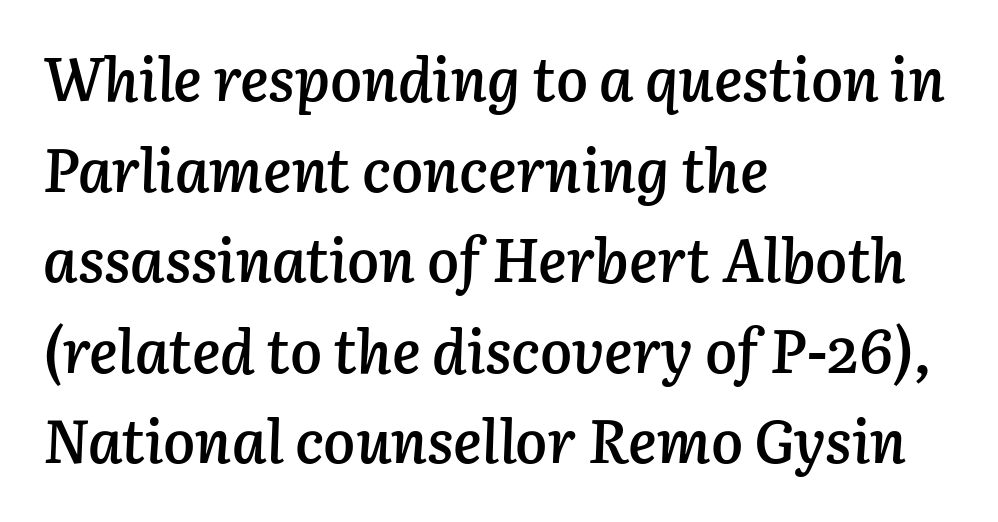
{"italic": "yes", "lean": "right", "slant_degrees": 3, "bold": "semi", "weight": "semibold", "width": "normal", "stroke_contrast": "low", "x_height": "medium", "monospaced": "no", "underline": "no", "align": "left", "line_spacing": "normal", "line_spacing_ratio": 1.51, "letter_spacing": "normal", "letter_spacing_em": 0.0, "glyph_px": 60}
